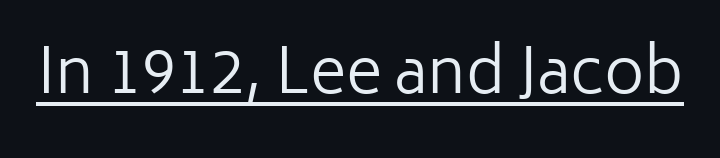
Q: Is the text bold? A: No.
Q: Is the text italic (slanted)? A: No, it is upright.
Q: Is the typeface a serif or a sans-serif typeface? A: Sans-serif.
Q: Is the text underlined? A: Yes.
Q: Is the spacing between letters normal or unusually wide? A: Normal.
Q: Width (condensed, normal, or wide)? A: Normal.
Q: Stroke contrast? A: Low.
Q: x-height? A: Medium.
Q: Monospaced? A: No.
